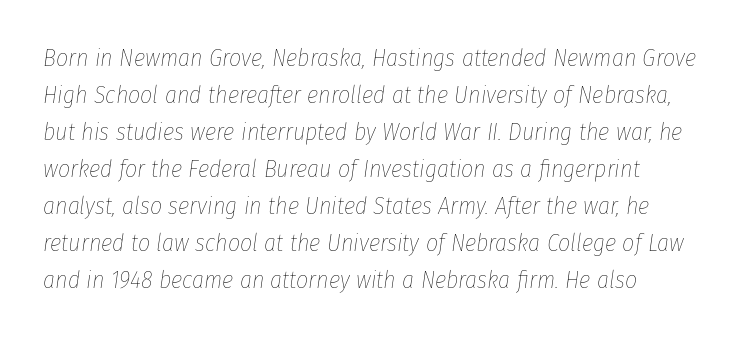
{"italic": "yes", "lean": "right", "slant_degrees": 8, "bold": "no", "underline": "no", "line_spacing": "normal", "line_spacing_ratio": 1.54, "letter_spacing": "normal", "letter_spacing_em": 0.0, "glyph_px": 24}
